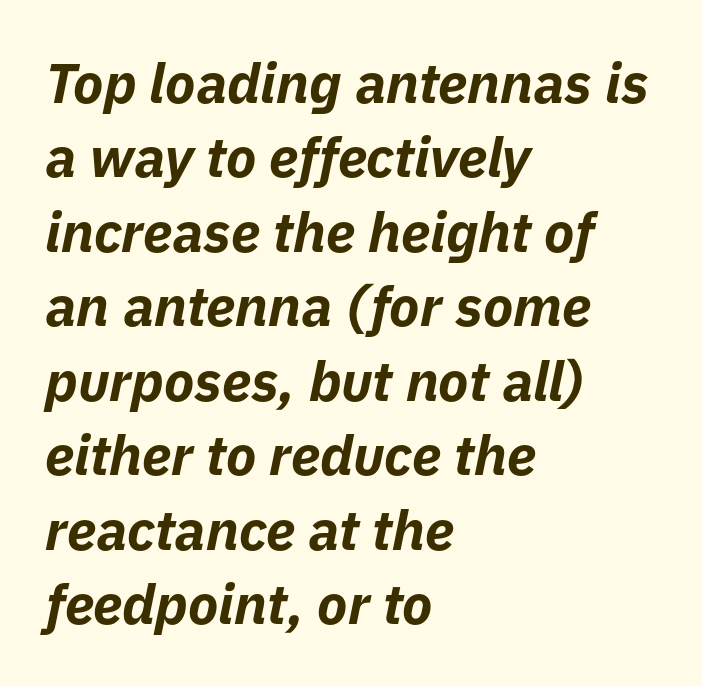
{"italic": "yes", "lean": "right", "slant_degrees": 11, "bold": "yes", "weight": "bold", "width": "normal", "stroke_contrast": "low", "x_height": "medium", "monospaced": "no", "underline": "no", "align": "left", "line_spacing": "normal", "line_spacing_ratio": 1.33, "letter_spacing": "normal", "letter_spacing_em": 0.0, "glyph_px": 56}
